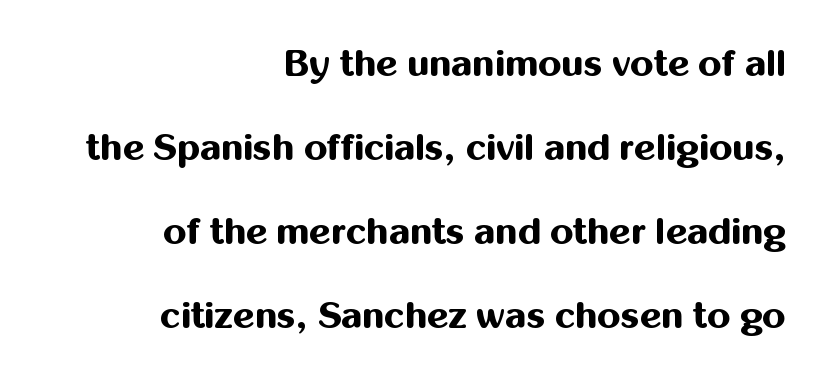
{"serif": "no", "italic": "no", "bold": "yes", "weight": "bold", "width": "normal", "stroke_contrast": "medium", "x_height": "medium", "monospaced": "no", "underline": "no", "align": "right", "line_spacing": "loose", "line_spacing_ratio": 2.27, "letter_spacing": "normal", "letter_spacing_em": 0.0, "glyph_px": 37}
